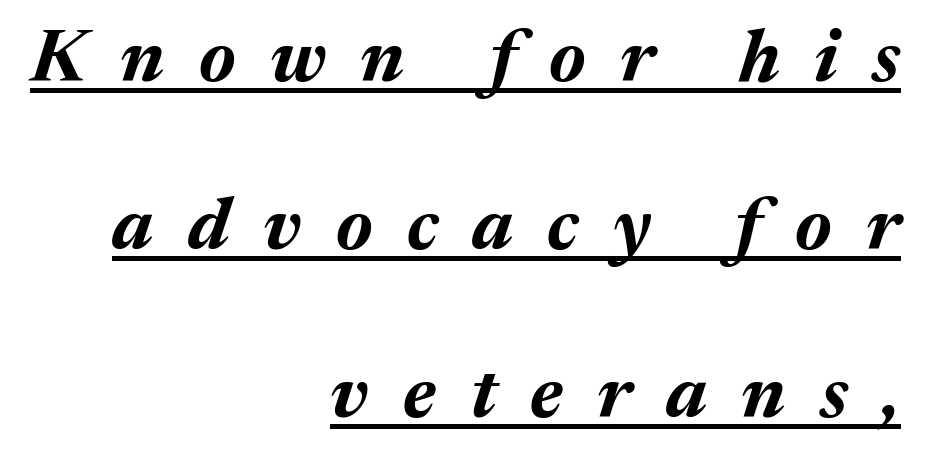
Q: Is the text bold? A: Yes.
Q: Is the text italic (slanted)? A: Yes, it leans right by about 17 degrees.
Q: Is the text underlined? A: Yes.
Q: How is the paragraph aligned? A: Right-aligned.
Q: Is the spacing between letters normal or unusually wide? A: Unusually wide.
Q: Is the spacing between lines tight, normal or loose? A: Loose.
Q: Width (condensed, normal, or wide)? A: Normal.
Q: Stroke contrast? A: Medium.
Q: x-height? A: Medium.
Q: Monospaced? A: No.
